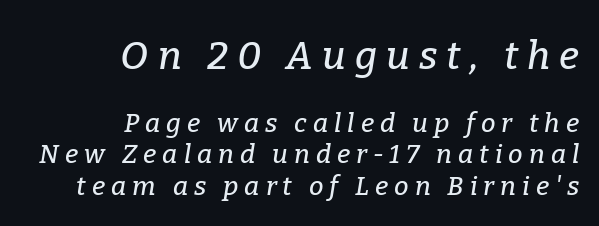
{"serif": "yes", "italic": "yes", "lean": "right", "slant_degrees": 9, "width": "normal", "stroke_contrast": "low", "x_height": "medium", "monospaced": "no", "underline": "no", "align": "right", "line_spacing_ratio": 1.22, "letter_spacing": "wide", "letter_spacing_em": 0.23, "larger_block": "first", "size_ratio": 1.5, "glyph_px": 39}
